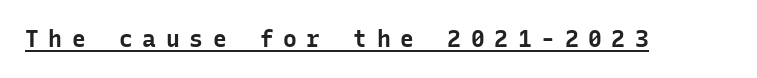
{"italic": "no", "bold": "yes", "underline": "yes", "letter_spacing": "wide", "letter_spacing_em": 0.42, "glyph_px": 23}
